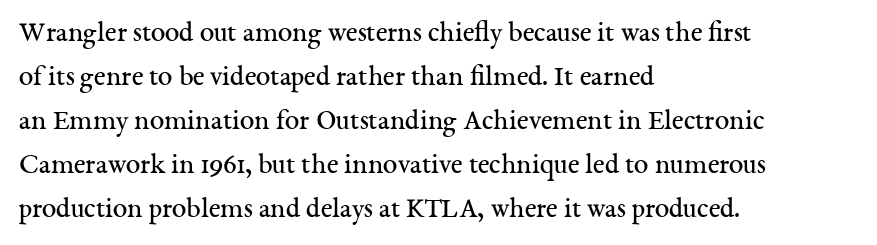
The image shows 29 px regular-weight serif type, upright; set left-aligned, normal line spacing (1.52x), normal letter spacing, not underlined; medium stroke contrast and a medium x-height.
